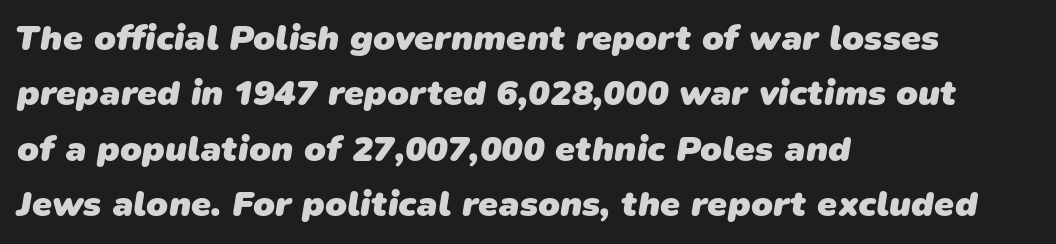
{"serif": "no", "bold": "yes", "weight": "heavy", "width": "normal", "stroke_contrast": "low", "x_height": "medium", "monospaced": "no", "underline": "no", "align": "left", "line_spacing": "normal", "line_spacing_ratio": 1.54, "letter_spacing": "normal", "letter_spacing_em": 0.0, "glyph_px": 36}
